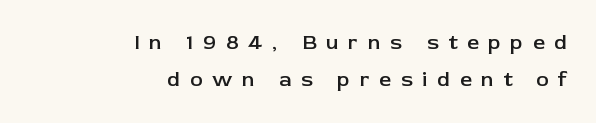
The image shows 21 px text type, upright; set right-aligned, line spacing 1.77x, unusually wide letter spacing (+0.46 em), not underlined.
